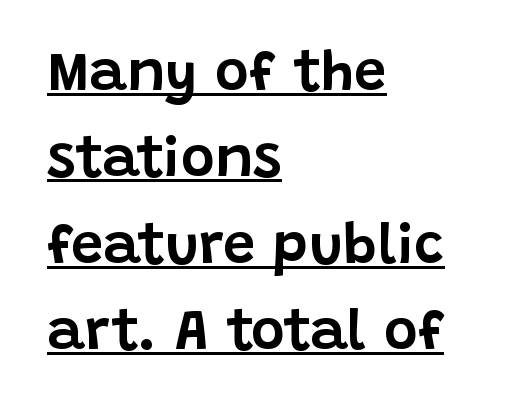
Somebody hit Ctrl+U on this one — the words are underlined. The type sits square on the baseline with zero lean. This sample uses plain, unmodified letter spacing. You could not count columns in this text — the font is proportionally spaced.
